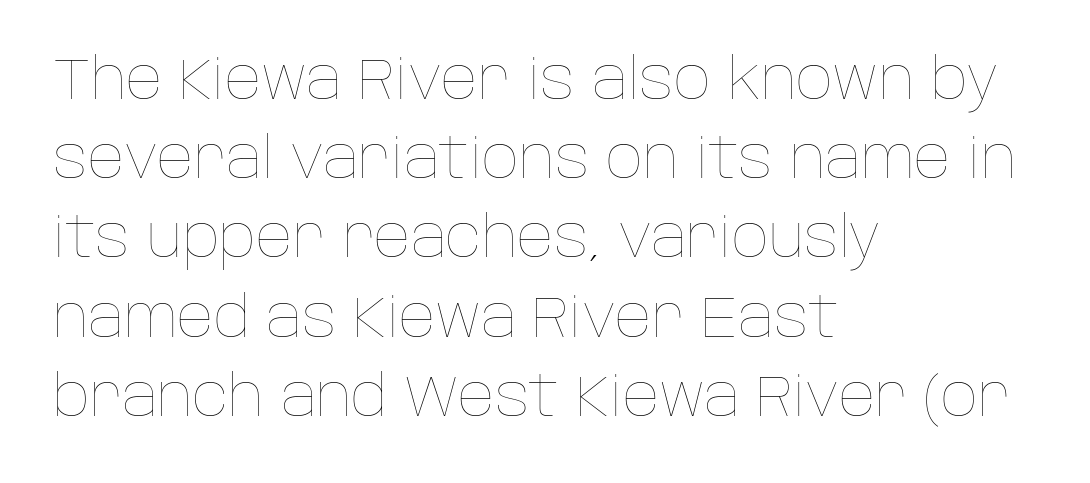
Q: Is the text bold? A: No.
Q: Is the text italic (slanted)? A: No, it is upright.
Q: Is the text underlined? A: No.
Q: How is the paragraph aligned? A: Left-aligned.
Q: Is the spacing between letters normal or unusually wide? A: Normal.
Q: Is the spacing between lines tight, normal or loose? A: Normal.
Q: Width (condensed, normal, or wide)? A: Normal.
Q: Stroke contrast? A: Low.
Q: x-height? A: Large.
Q: Monospaced? A: No.
